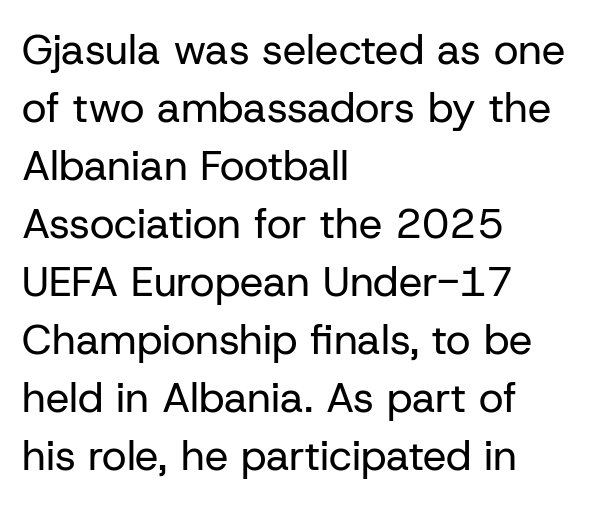
Horizontal alignment here is leftward, the default for most running prose. Each new line begins a customary step beneath the previous one. Notice how the stems are strictly vertical — no italics here. Note the varied advance widths — an 'i' is clearly narrower than an 'm'. This sample uses a sans-serif face.
